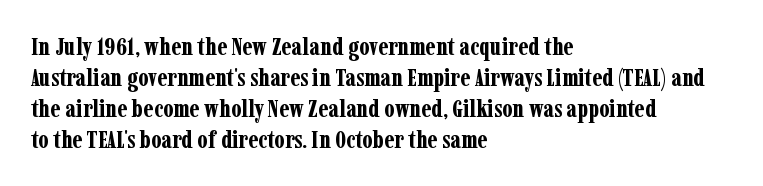
You'd pick this weight for a headline — it's a proper bold. Upright lettering throughout. Nothing unusual about the tracking: characters are spaced as the font intends. Check the space under the baseline: it is left empty.
